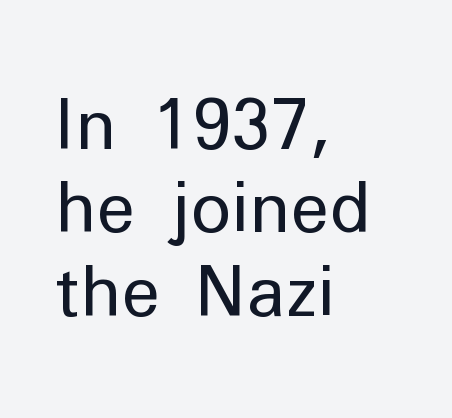
{"serif": "no", "italic": "no", "bold": "no", "weight": "regular", "width": "normal", "stroke_contrast": "low", "x_height": "medium", "monospaced": "no", "underline": "no", "align": "left", "line_spacing_ratio": 1.21, "letter_spacing": "normal", "letter_spacing_em": 0.0, "glyph_px": 69}
